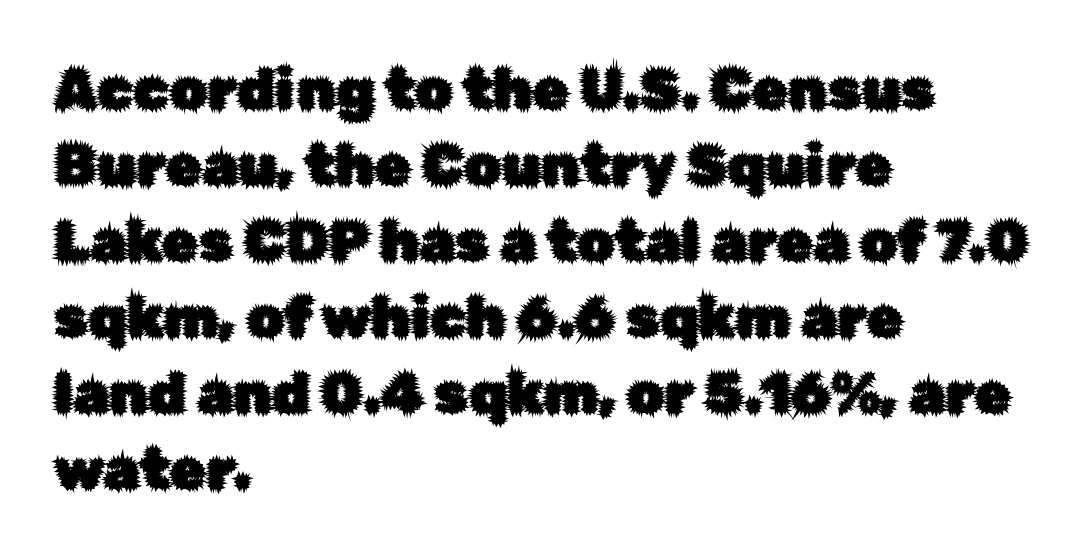
{"serif": "no", "italic": "no", "width": "normal", "stroke_contrast": "low", "x_height": "medium", "monospaced": "no", "underline": "no", "align": "left", "line_spacing": "normal", "line_spacing_ratio": 1.31, "letter_spacing": "normal", "letter_spacing_em": 0.0, "glyph_px": 58}
